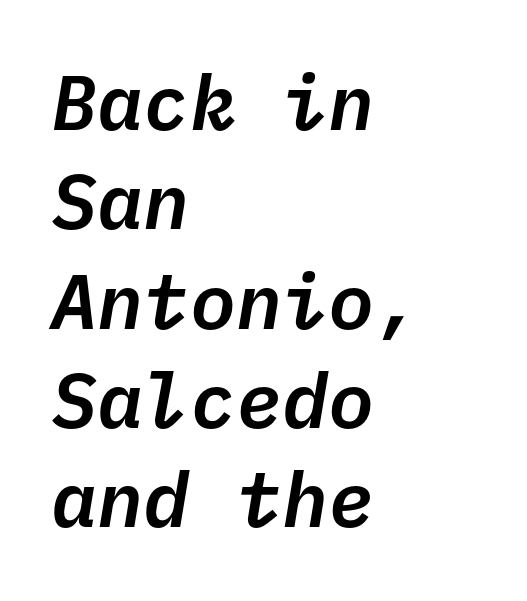
Q: Is the text italic (slanted)? A: Yes, it leans right by about 10 degrees.
Q: Is the text underlined? A: No.
Q: How is the paragraph aligned? A: Left-aligned.
Q: Is the spacing between letters normal or unusually wide? A: Normal.
Q: Is the spacing between lines tight, normal or loose? A: Normal.
Q: Width (condensed, normal, or wide)? A: Normal.
Q: Stroke contrast? A: Low.
Q: x-height? A: Medium.
Q: Monospaced? A: Yes.
